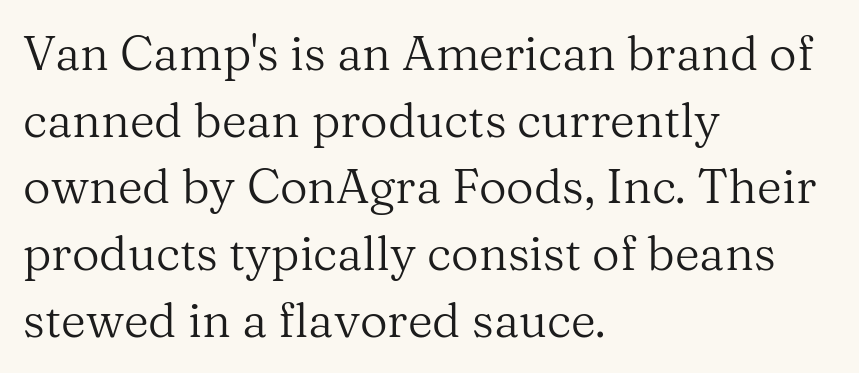
{"serif": "yes", "italic": "no", "bold": "no", "weight": "regular", "width": "normal", "stroke_contrast": "medium", "x_height": "medium", "monospaced": "no", "underline": "no", "align": "left", "line_spacing": "normal", "line_spacing_ratio": 1.39, "letter_spacing": "normal", "letter_spacing_em": 0.0, "glyph_px": 48}
